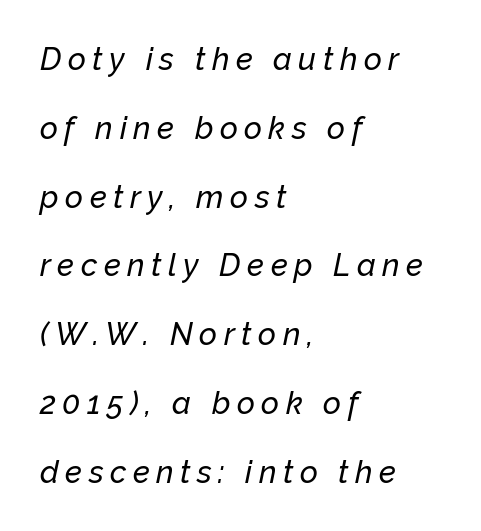
Q: Is the text italic (slanted)? A: Yes, it leans right by about 12 degrees.
Q: Is the text underlined? A: No.
Q: How is the paragraph aligned? A: Left-aligned.
Q: Is the spacing between letters normal or unusually wide? A: Unusually wide.
Q: Is the spacing between lines tight, normal or loose? A: Loose.
Q: Width (condensed, normal, or wide)? A: Normal.
Q: Stroke contrast? A: Low.
Q: x-height? A: Medium.
Q: Monospaced? A: No.
